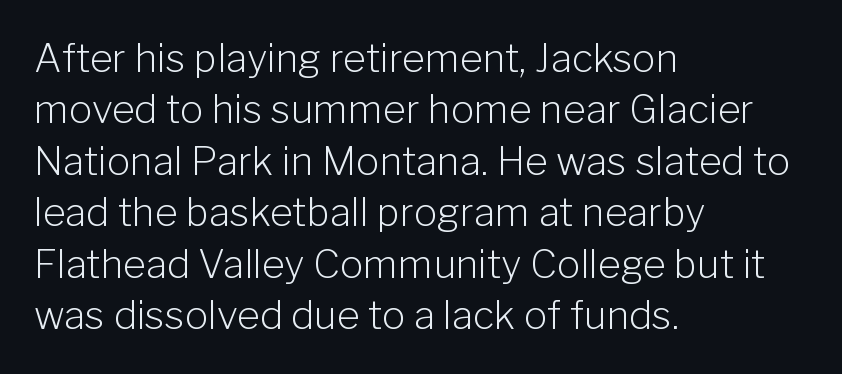
Q: Is the text bold? A: No.
Q: Is the text italic (slanted)? A: No, it is upright.
Q: Is the typeface a serif or a sans-serif typeface? A: Sans-serif.
Q: Is the text underlined? A: No.
Q: How is the paragraph aligned? A: Left-aligned.
Q: Is the spacing between letters normal or unusually wide? A: Normal.
Q: Is the spacing between lines tight, normal or loose? A: Normal.
Q: Width (condensed, normal, or wide)? A: Normal.
Q: Stroke contrast? A: Low.
Q: x-height? A: Medium.
Q: Monospaced? A: No.
